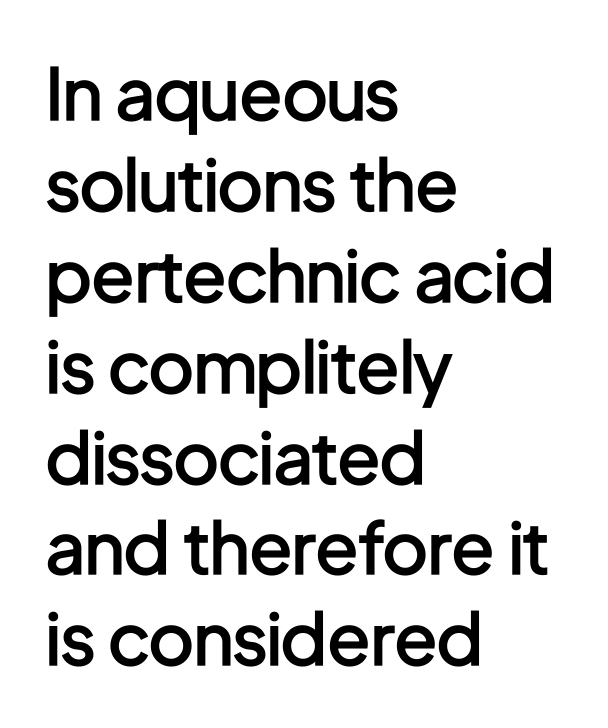
The image shows 71 px semibold, condensed sans-serif type, upright; set left-aligned, normal line spacing (1.28x), normal letter spacing, not underlined; low stroke contrast and a medium x-height.
